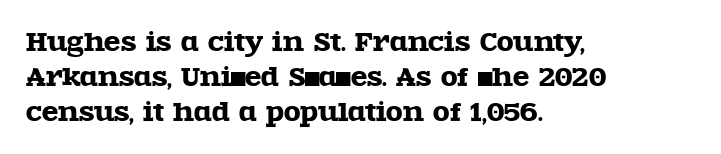
This sample keeps an unexceptional amount of space between lines. These lines keep a tight, regular rhythm from letter to letter. Every stem runs plumb, perpendicular to the baseline. Reading down the block, your eye returns to a fixed left position each line. The string is rendered with underlining switched off.
